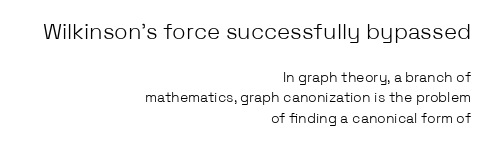
The strokes carry an ordinary text weight at most. All the whitespace from short lines collects on the left. This sample keeps an unexceptional amount of space between lines. Tracking value appears to be zero — textbook default spacing. Character size in the leading block exceeds that of the trailing block.
